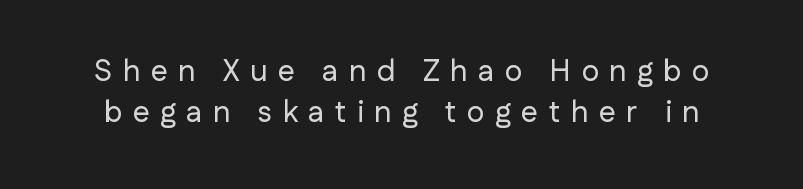
Q: Is the text italic (slanted)? A: No, it is upright.
Q: Is the typeface a serif or a sans-serif typeface? A: Sans-serif.
Q: Is the text underlined? A: No.
Q: Is the spacing between letters normal or unusually wide? A: Unusually wide.
Q: Is the spacing between lines tight, normal or loose? A: Normal.
Q: Width (condensed, normal, or wide)? A: Normal.
Q: Stroke contrast? A: Low.
Q: x-height? A: Medium.
Q: Monospaced? A: No.
